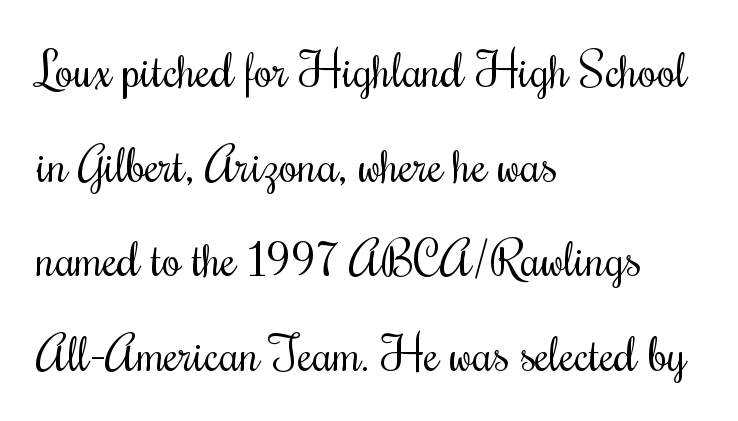
Is this a heavy cut? Hardly; it is regular or lighter. Baseline-to-baseline distance is far greater than the letter height. Is this a fixed-width face? No — the glyphs have proportional, varying widths. You could call the tracking neutral — neither tight nor loose. Where is the straight margin? On the left.
